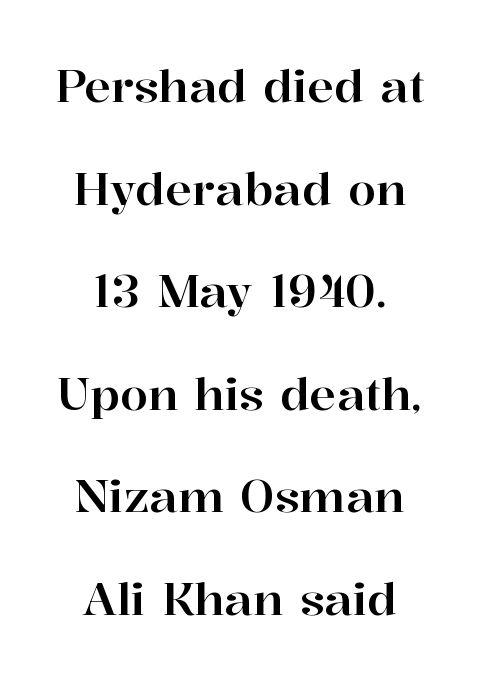
Vertically, the passage feels expansive, rows floating well apart. Small tapered or slab feet sit at the stroke ends, so this counts as serif. Each letter keeps its own natural width here, so spacing adapts to shape. This sample uses an upright cut, with every glyph sitting square on the baseline.
